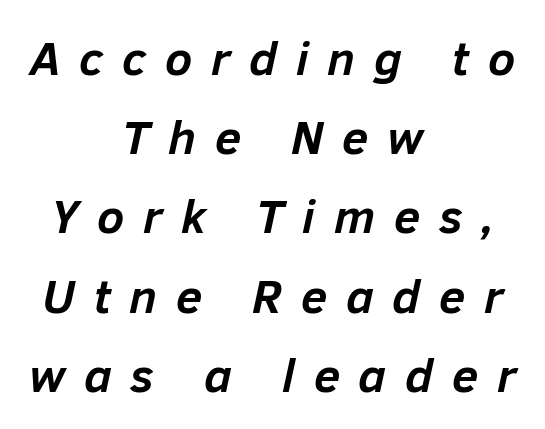
Here the designer chose a conventional face with non-uniform glyph widths. Each new line begins a customary step beneath the previous one. Heavy, bold letterforms. Letter spacing: wide. Just letters on the line, the space beneath them empty. The specimen reads as italic at a glance.
